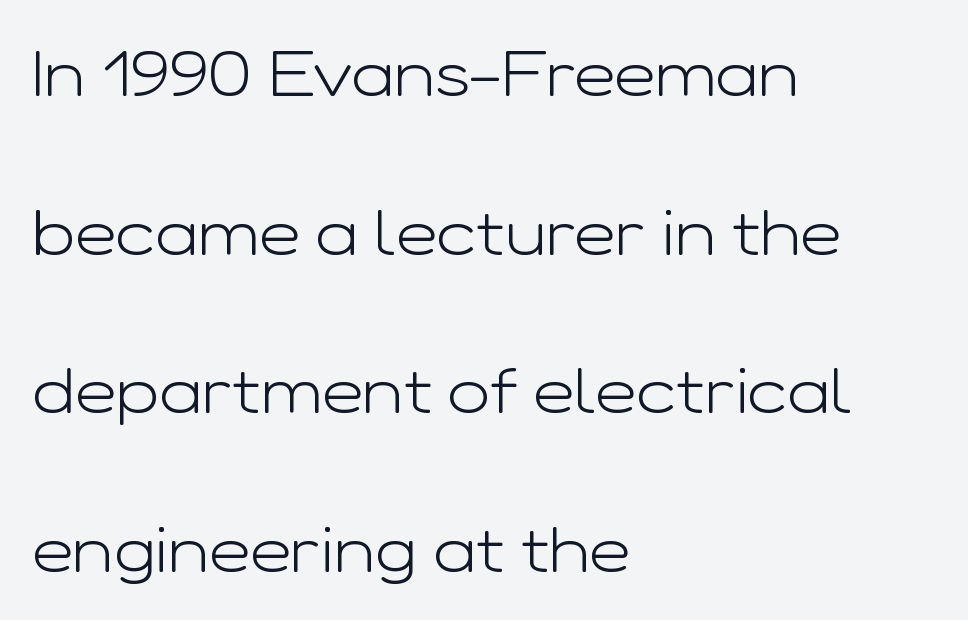
{"serif": "no", "italic": "no", "bold": "no", "weight": "light", "width": "wide", "stroke_contrast": "low", "x_height": "medium", "monospaced": "no", "underline": "no", "align": "left", "line_spacing": "loose", "line_spacing_ratio": 2.48, "letter_spacing": "normal", "letter_spacing_em": 0.0, "glyph_px": 64}
